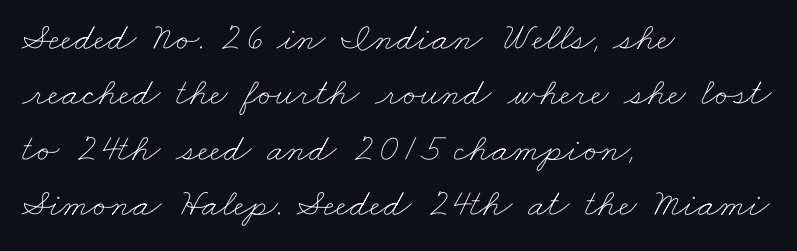
Q: Is the text bold? A: No.
Q: Is the text underlined? A: No.
Q: How is the paragraph aligned? A: Left-aligned.
Q: Is the spacing between letters normal or unusually wide? A: Normal.
Q: Is the spacing between lines tight, normal or loose? A: Normal.
Q: Width (condensed, normal, or wide)? A: Wide.
Q: Stroke contrast? A: Low.
Q: x-height? A: Small.
Q: Monospaced? A: No.
